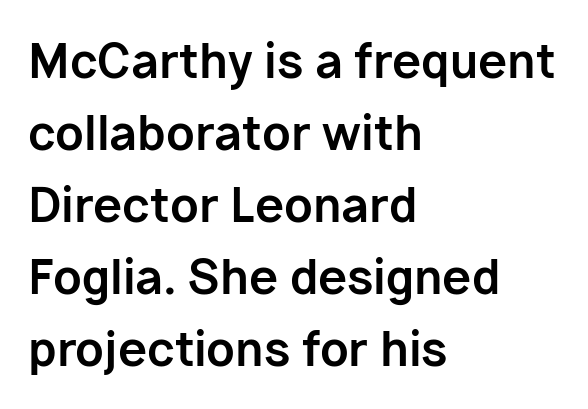
Q: Is the text bold? A: Yes.
Q: Is the text italic (slanted)? A: No, it is upright.
Q: Is the typeface a serif or a sans-serif typeface? A: Sans-serif.
Q: Is the text underlined? A: No.
Q: How is the paragraph aligned? A: Left-aligned.
Q: Is the spacing between letters normal or unusually wide? A: Normal.
Q: Is the spacing between lines tight, normal or loose? A: Normal.
Q: Width (condensed, normal, or wide)? A: Normal.
Q: Stroke contrast? A: Low.
Q: x-height? A: Medium.
Q: Monospaced? A: No.
